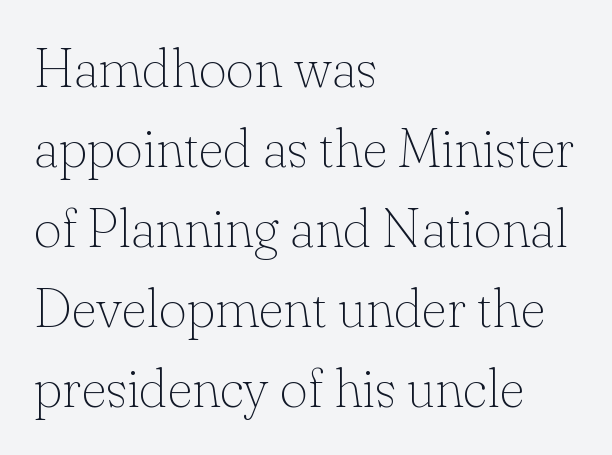
{"serif": "yes", "italic": "no", "bold": "no", "weight": "thin", "width": "normal", "stroke_contrast": "low", "x_height": "small", "monospaced": "no", "underline": "no", "align": "left", "line_spacing": "normal", "line_spacing_ratio": 1.48, "letter_spacing": "normal", "letter_spacing_em": 0.0, "glyph_px": 54}
